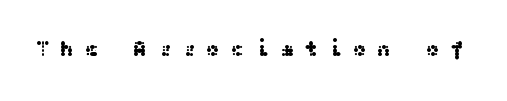
{"italic": "no", "underline": "no", "letter_spacing": "wide", "letter_spacing_em": 0.44, "glyph_px": 22}
